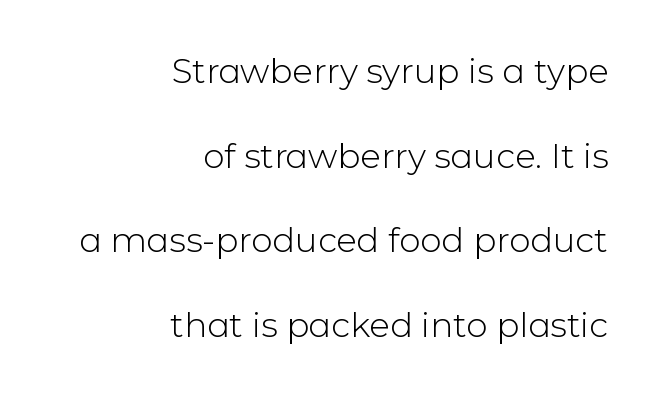
The image shows 34 px light sans-serif type, upright; set right-aligned, loose line spacing (2.49x), normal letter spacing, not underlined; low stroke contrast and a medium x-height.
